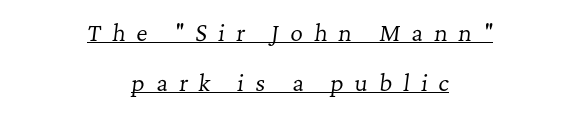
Observe the lean: these are italic letterforms. Compared with a flush-left layout, this one balances lines on the center instead. The font sits on the lighter half of the weight spectrum, regular included. The leading is generous, giving the passage an open texture.
